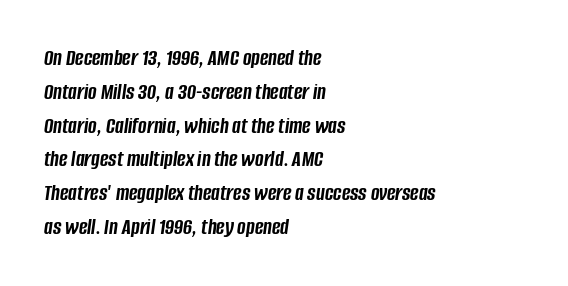
{"italic": "yes", "lean": "right", "slant_degrees": 8, "bold": "yes", "underline": "no", "align": "left", "line_spacing": "normal", "line_spacing_ratio": 1.47, "letter_spacing": "normal", "letter_spacing_em": 0.0, "glyph_px": 23}
